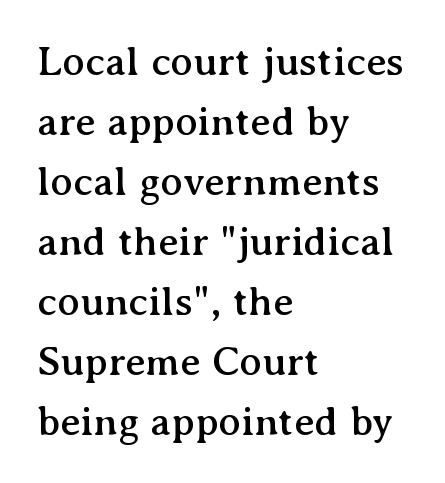
Q: Is the text italic (slanted)? A: No, it is upright.
Q: Is the typeface a serif or a sans-serif typeface? A: Serif.
Q: Is the text underlined? A: No.
Q: How is the paragraph aligned? A: Left-aligned.
Q: Is the spacing between letters normal or unusually wide? A: Normal.
Q: Is the spacing between lines tight, normal or loose? A: Normal.
Q: Width (condensed, normal, or wide)? A: Normal.
Q: Stroke contrast? A: Medium.
Q: x-height? A: Medium.
Q: Monospaced? A: No.
